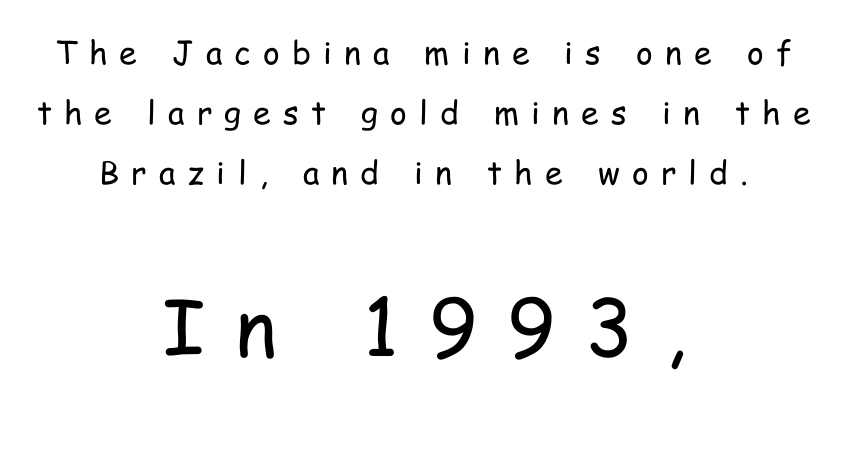
{"serif": "no", "italic": "no", "bold": "no", "weight": "regular", "width": "condensed", "stroke_contrast": "low", "x_height": "medium", "monospaced": "no", "underline": "no", "align": "center", "line_spacing_ratio": 1.88, "letter_spacing": "wide", "letter_spacing_em": 0.38, "larger_block": "second", "size_ratio": 2.47, "glyph_px": 79}
